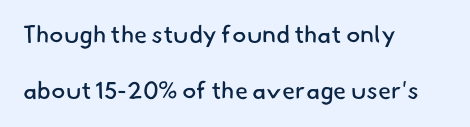
The image shows 24 px text type; set left-aligned, loose line spacing (2.33x), normal letter spacing, not underlined.
